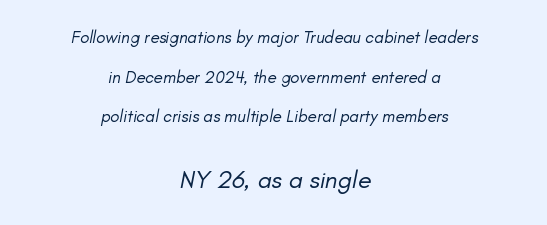
The image shows 25 px text type; set centered, loose line spacing (2.33x), normal letter spacing, not underlined; the second (bottom) block is 1.47x larger.
